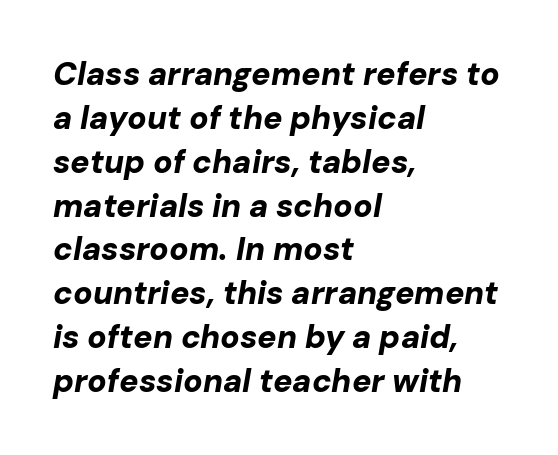
The image shows 32 px bold type, italic (leaning right); set left-aligned, normal line spacing (1.37x), normal letter spacing, not underlined; low stroke contrast and a medium x-height.
